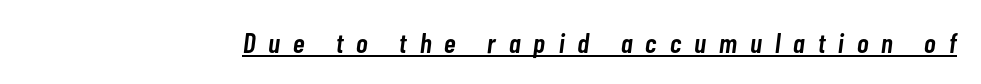
The image shows 28 px semibold, condensed type, italic (leaning right); set unusually wide letter spacing (+0.47 em), underlined; low stroke contrast and a medium x-height.
